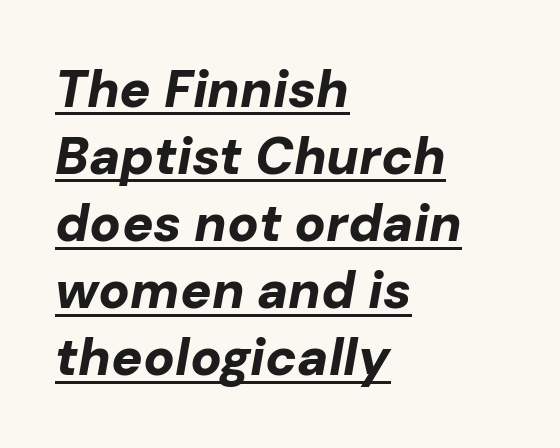
Q: Is the text bold? A: Yes.
Q: Is the text italic (slanted)? A: Yes, it leans right by about 10 degrees.
Q: Is the text underlined? A: Yes.
Q: How is the paragraph aligned? A: Left-aligned.
Q: Is the spacing between letters normal or unusually wide? A: Normal.
Q: Is the spacing between lines tight, normal or loose? A: Normal.
Q: Width (condensed, normal, or wide)? A: Normal.
Q: Stroke contrast? A: Low.
Q: x-height? A: Medium.
Q: Monospaced? A: No.
